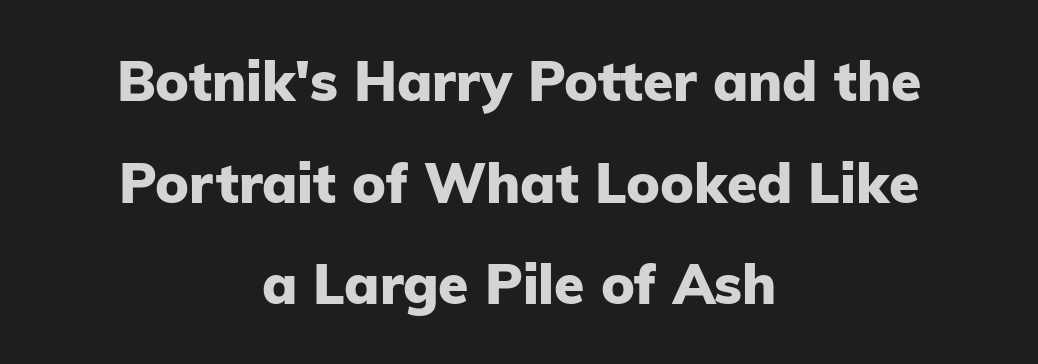
Q: Is the text bold? A: Yes.
Q: Is the text italic (slanted)? A: No, it is upright.
Q: Is the typeface a serif or a sans-serif typeface? A: Sans-serif.
Q: Is the text underlined? A: No.
Q: How is the paragraph aligned? A: Centered.
Q: Is the spacing between letters normal or unusually wide? A: Normal.
Q: Width (condensed, normal, or wide)? A: Normal.
Q: Stroke contrast? A: Low.
Q: x-height? A: Medium.
Q: Monospaced? A: No.
